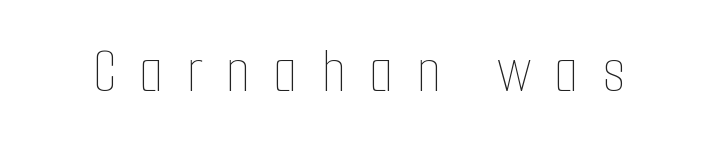
Q: Is the text bold? A: No.
Q: Is the text italic (slanted)? A: No, it is upright.
Q: Is the text underlined? A: No.
Q: Is the spacing between letters normal or unusually wide? A: Unusually wide.
Q: Width (condensed, normal, or wide)? A: Condensed.
Q: Stroke contrast? A: Low.
Q: x-height? A: Medium.
Q: Monospaced? A: No.
